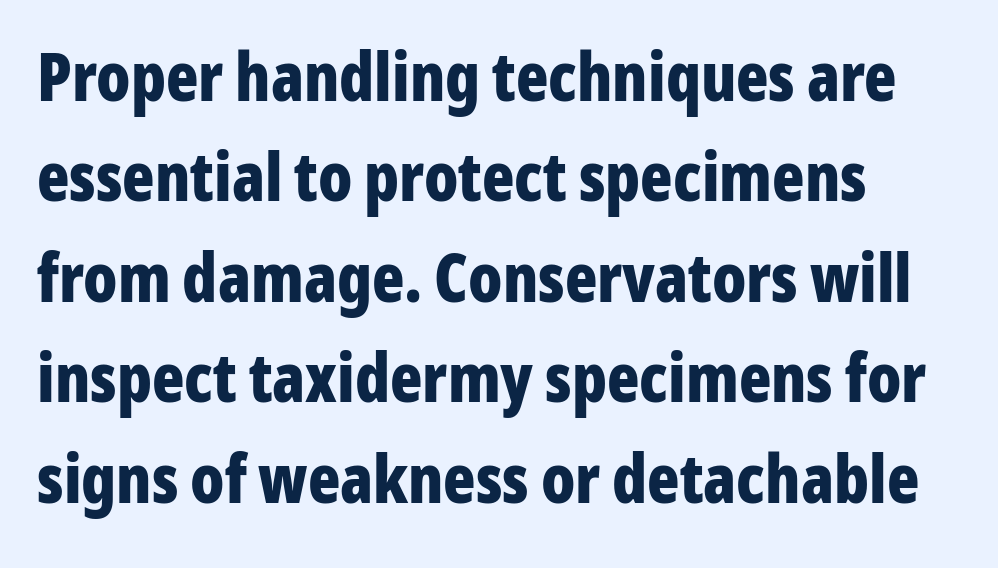
Q: Is the text bold? A: Yes.
Q: Is the text italic (slanted)? A: No, it is upright.
Q: Is the typeface a serif or a sans-serif typeface? A: Sans-serif.
Q: Is the text underlined? A: No.
Q: How is the paragraph aligned? A: Left-aligned.
Q: Is the spacing between letters normal or unusually wide? A: Normal.
Q: Is the spacing between lines tight, normal or loose? A: Normal.
Q: Width (condensed, normal, or wide)? A: Condensed.
Q: Stroke contrast? A: Low.
Q: x-height? A: Medium.
Q: Monospaced? A: No.
